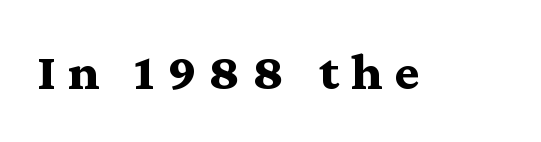
Q: Is the text bold? A: Yes.
Q: Is the text italic (slanted)? A: No, it is upright.
Q: Is the typeface a serif or a sans-serif typeface? A: Serif.
Q: Is the text underlined? A: No.
Q: Is the spacing between letters normal or unusually wide? A: Unusually wide.
Q: Width (condensed, normal, or wide)? A: Wide.
Q: Stroke contrast? A: Medium.
Q: x-height? A: Medium.
Q: Monospaced? A: No.
